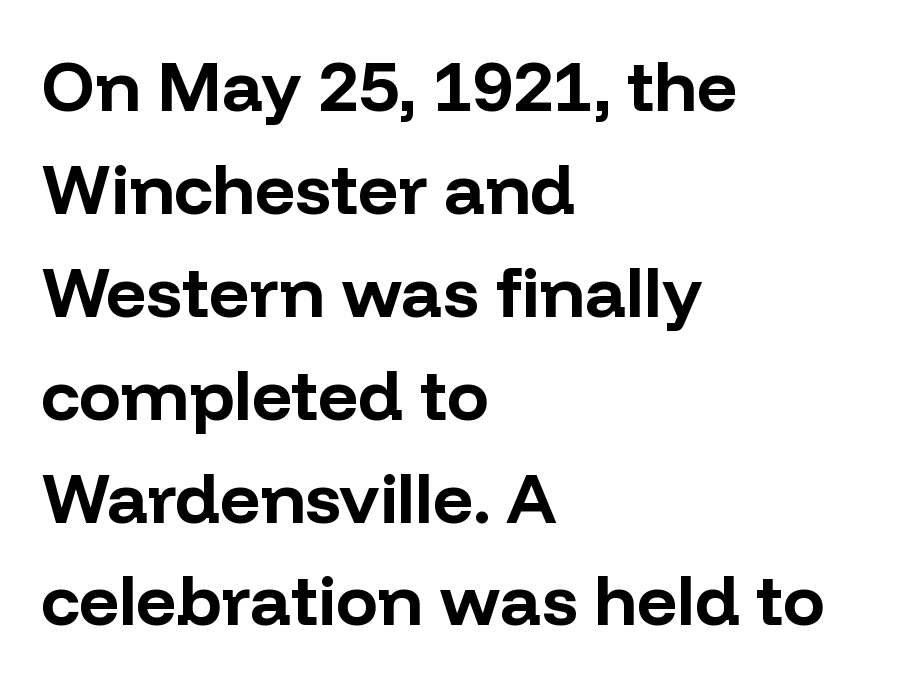
{"serif": "no", "italic": "no", "bold": "yes", "weight": "bold", "width": "normal", "stroke_contrast": "low", "x_height": "medium", "monospaced": "no", "underline": "no", "align": "left", "line_spacing": "normal", "line_spacing_ratio": 1.47, "letter_spacing": "normal", "letter_spacing_em": 0.0, "glyph_px": 70}
